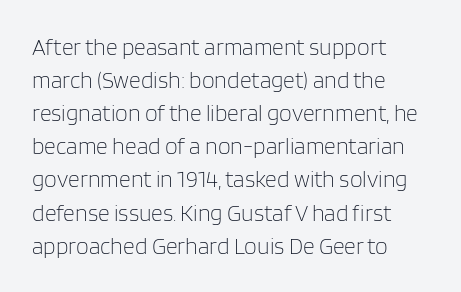
{"italic": "no", "bold": "no", "underline": "no", "align": "left", "line_spacing": "normal", "line_spacing_ratio": 1.44, "letter_spacing": "normal", "letter_spacing_em": 0.0, "glyph_px": 23}
